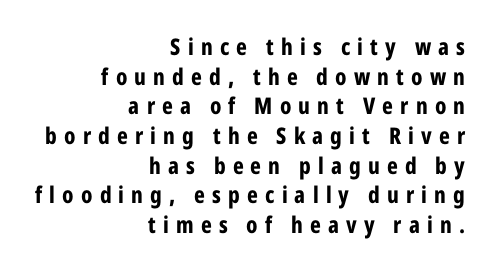
The image shows 23 px bold type, upright; set right-aligned, normal line spacing (1.29x), unusually wide letter spacing (+0.31 em), not underlined.
